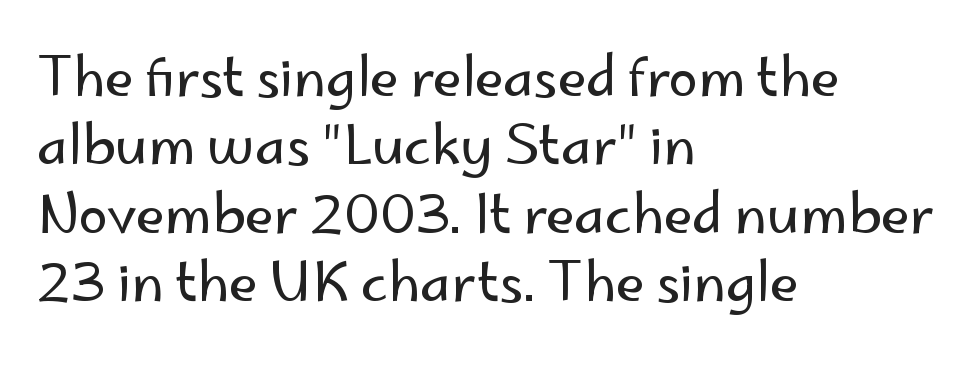
The image shows 53 px regular-weight sans-serif type, upright; set left-aligned, normal line spacing (1.29x), normal letter spacing, not underlined; low stroke contrast and a small x-height.
